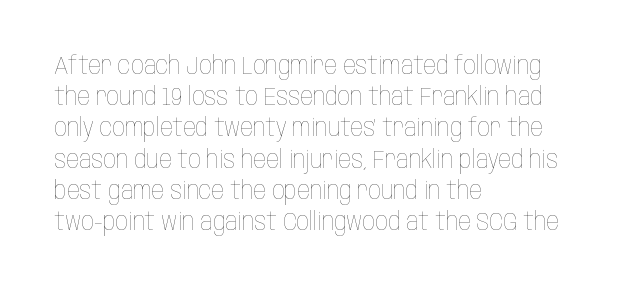
Q: Is the text bold? A: No.
Q: Is the text italic (slanted)? A: No, it is upright.
Q: Is the text underlined? A: No.
Q: How is the paragraph aligned? A: Left-aligned.
Q: Is the spacing between letters normal or unusually wide? A: Normal.
Q: Is the spacing between lines tight, normal or loose? A: Normal.
